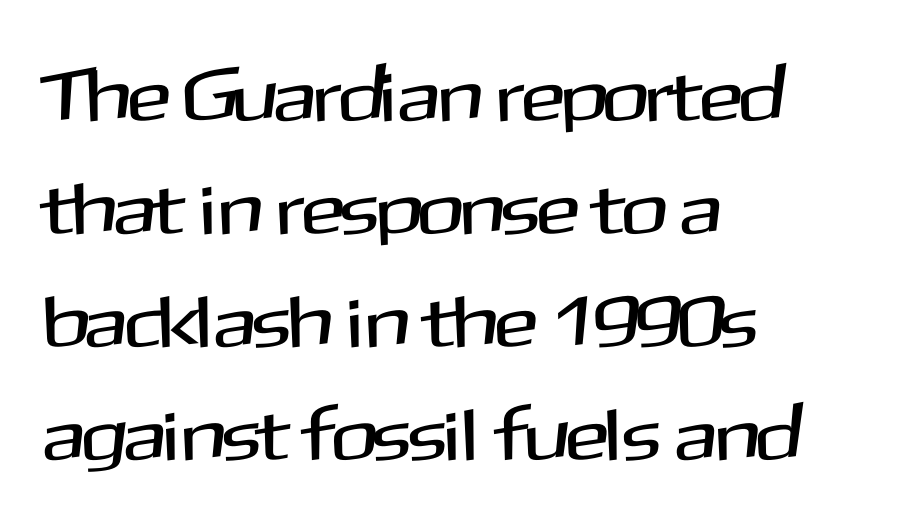
The image shows 73 px sans-serif type, upright; set left-aligned, normal line spacing (1.55x), normal letter spacing, not underlined; medium stroke contrast and a medium x-height.
